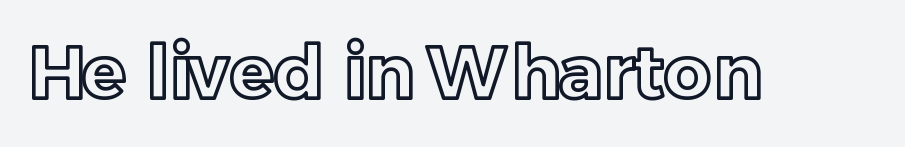
The image shows 73 px text type, upright; set normal letter spacing, not underlined; a medium x-height.
